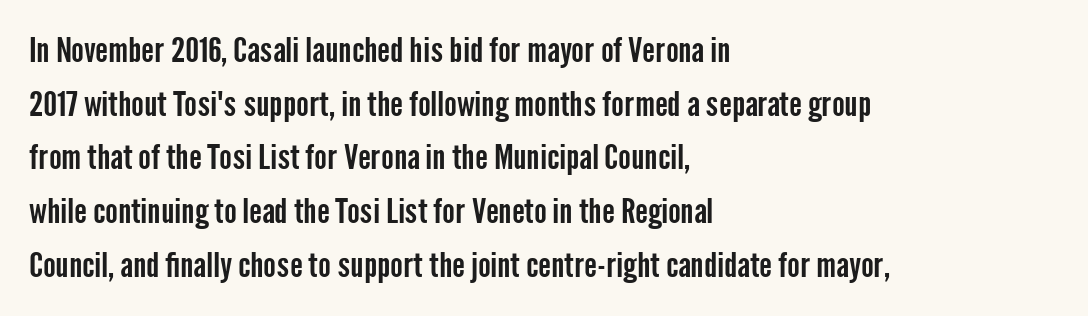
Q: Is the text italic (slanted)? A: No, it is upright.
Q: Is the typeface a serif or a sans-serif typeface? A: Sans-serif.
Q: Is the text underlined? A: No.
Q: How is the paragraph aligned? A: Left-aligned.
Q: Is the spacing between letters normal or unusually wide? A: Normal.
Q: Is the spacing between lines tight, normal or loose? A: Normal.
Q: Width (condensed, normal, or wide)? A: Condensed.
Q: Stroke contrast? A: Low.
Q: x-height? A: Medium.
Q: Monospaced? A: No.
